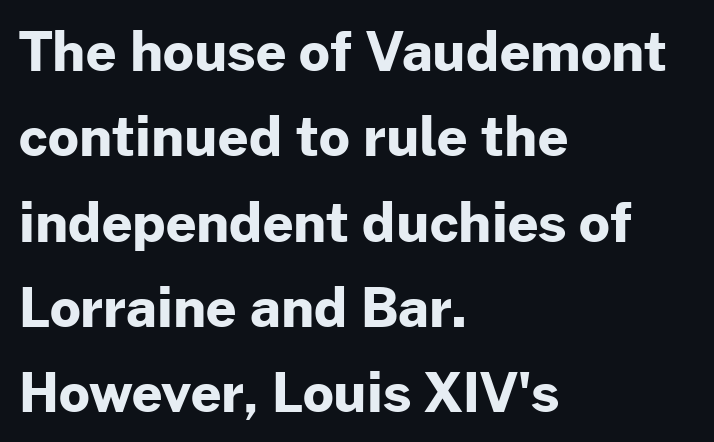
The image shows 54 px bold sans-serif type, upright; set left-aligned, normal line spacing (1.58x), normal letter spacing, not underlined; low stroke contrast and a medium x-height.
